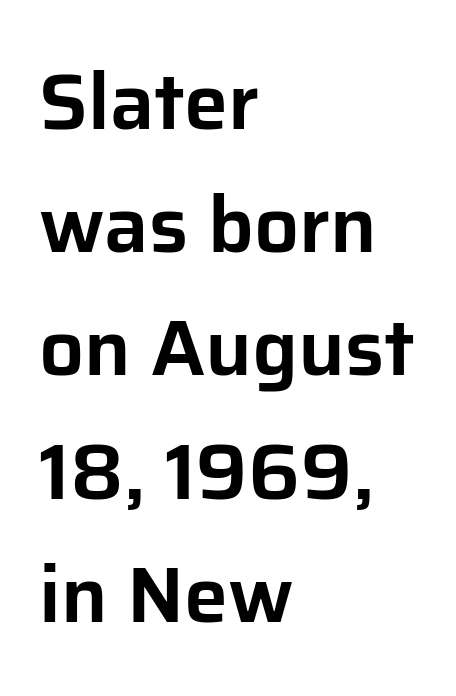
Q: Is the text italic (slanted)? A: No, it is upright.
Q: Is the typeface a serif or a sans-serif typeface? A: Sans-serif.
Q: Is the text underlined? A: No.
Q: How is the paragraph aligned? A: Left-aligned.
Q: Is the spacing between letters normal or unusually wide? A: Normal.
Q: Is the spacing between lines tight, normal or loose? A: Normal.
Q: Width (condensed, normal, or wide)? A: Normal.
Q: Stroke contrast? A: Low.
Q: x-height? A: Medium.
Q: Monospaced? A: No.
